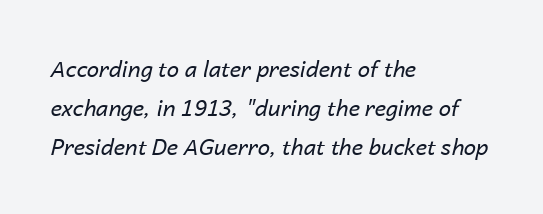
Nothing heavy about these letters — not bold at all. A clean baseline with only descenders dipping below it. These lines keep a tight, regular rhythm from letter to letter. The font's italic variant was chosen for this text. The paragraph shown leans on its left margin.
